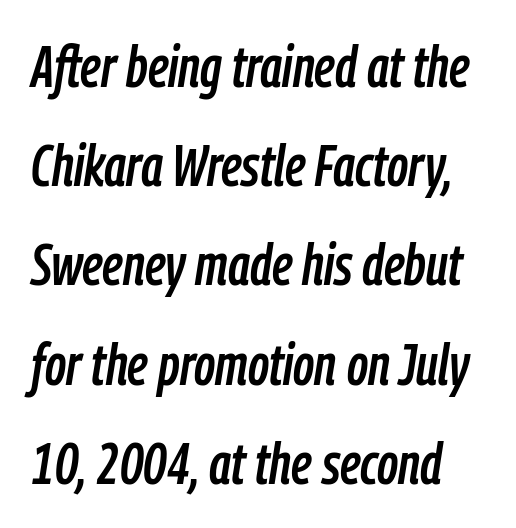
The image shows 57 px condensed type, italic (leaning right); set line spacing 1.74x, normal letter spacing, not underlined; low stroke contrast and a medium x-height.
